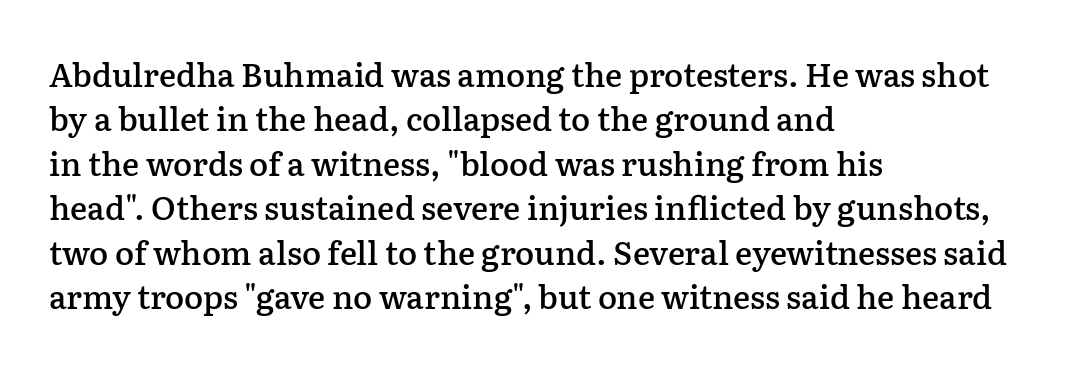
The image shows 32 px semibold serif type, upright; set left-aligned, normal line spacing (1.39x), normal letter spacing, not underlined; low stroke contrast and a medium x-height.
